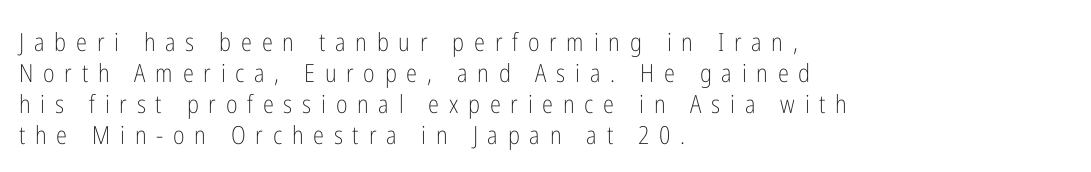
{"italic": "no", "bold": "no", "underline": "no", "align": "left", "line_spacing_ratio": 1.24, "letter_spacing": "wide", "letter_spacing_em": 0.39, "glyph_px": 25}
